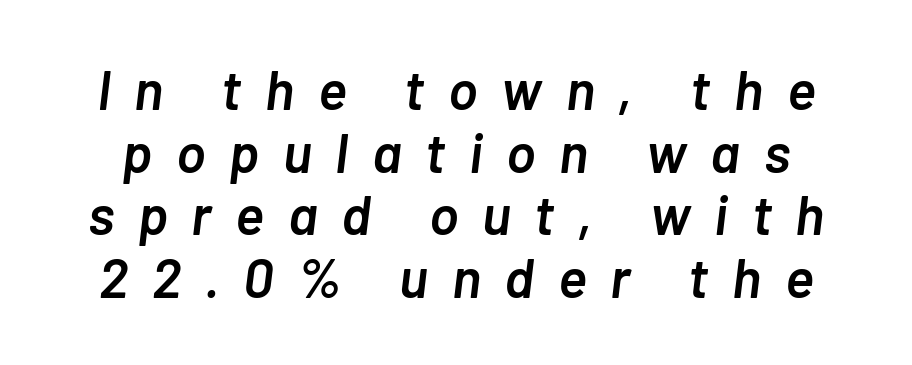
Type without underlining. Notice how descenders almost collide with the ascenders below — that's tight leading. Is the type bold? Partly — it's a semibold, heavier than regular but not fully bold. A typesetter would call this proportional, since set widths differ per character. The letters are spread apart with noticeably loose tracking.
